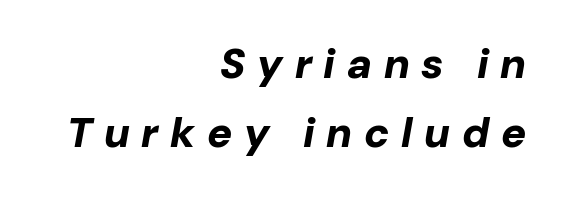
{"italic": "yes", "lean": "right", "slant_degrees": 10, "bold": "yes", "weight": "bold", "width": "normal", "stroke_contrast": "low", "x_height": "medium", "monospaced": "no", "underline": "no", "align": "right", "line_spacing": "normal", "line_spacing_ratio": 1.65, "letter_spacing": "wide", "letter_spacing_em": 0.28, "glyph_px": 42}
